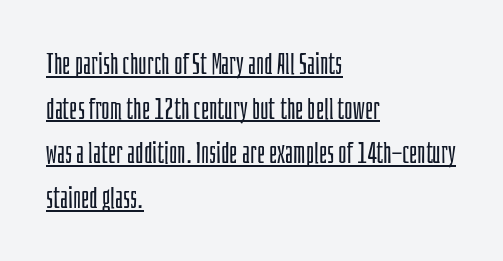
Q: Is the text bold? A: No.
Q: Is the text italic (slanted)? A: No, it is upright.
Q: Is the typeface a serif or a sans-serif typeface? A: Sans-serif.
Q: Is the text underlined? A: Yes.
Q: How is the paragraph aligned? A: Left-aligned.
Q: Is the spacing between letters normal or unusually wide? A: Normal.
Q: Is the spacing between lines tight, normal or loose? A: Normal.
Q: Width (condensed, normal, or wide)? A: Condensed.
Q: Stroke contrast? A: Low.
Q: x-height? A: Large.
Q: Monospaced? A: No.
